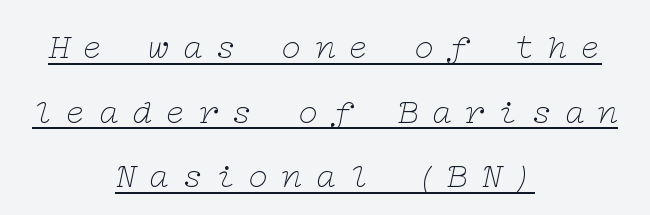
The image shows 35 px thin, wide serif type, italic (leaning right); set centered, line spacing 1.85x, unusually wide letter spacing (+0.35 em), underlined; low stroke contrast and a medium x-height.
